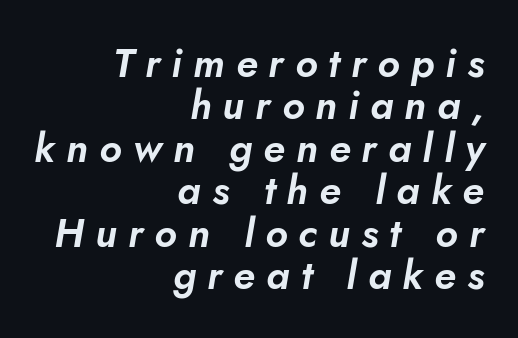
Q: Is the text italic (slanted)? A: Yes, it leans right by about 10 degrees.
Q: Is the text underlined? A: No.
Q: How is the paragraph aligned? A: Right-aligned.
Q: Is the spacing between letters normal or unusually wide? A: Unusually wide.
Q: Is the spacing between lines tight, normal or loose? A: Tight.
Q: Width (condensed, normal, or wide)? A: Normal.
Q: Stroke contrast? A: Low.
Q: x-height? A: Small.
Q: Monospaced? A: No.
